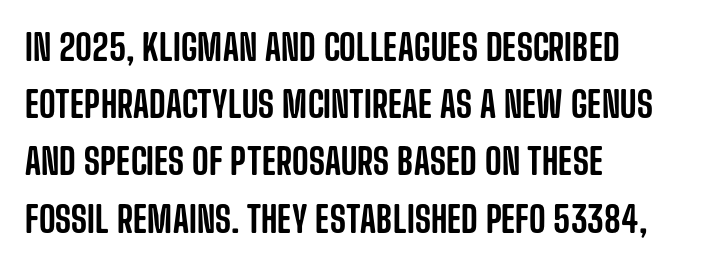
The image shows 36 px condensed sans-serif type, upright; set left-aligned, normal line spacing (1.59x), normal letter spacing, not underlined; low stroke contrast and a large x-height.
